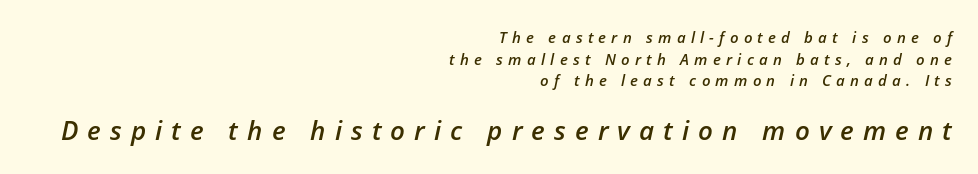
Of the two passages, the one underneath uses the larger point size. Slightly chunky letters — semibold, I'd say, not full bold. Students, observe: this is what conventionally led text looks like. Decoration check: the copy has no underline.
